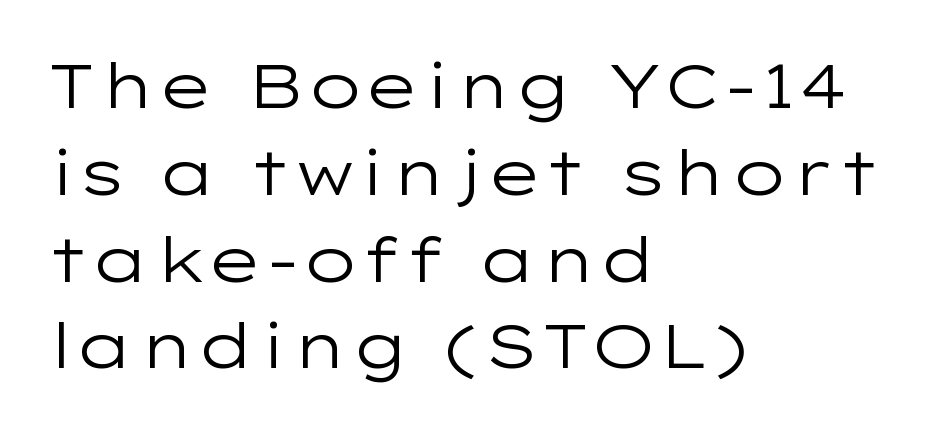
Letters rest on an invisible, unmarked baseline. You can tell it's not italic because the verticals are truly vertical. You can tell from the bare stems that sans-serif type was used. Compared with a typical body face, this is equally light or lighter still. The paragraph shown leans on its left margin. Note the varied advance widths — an 'i' is clearly narrower than an 'm'.
